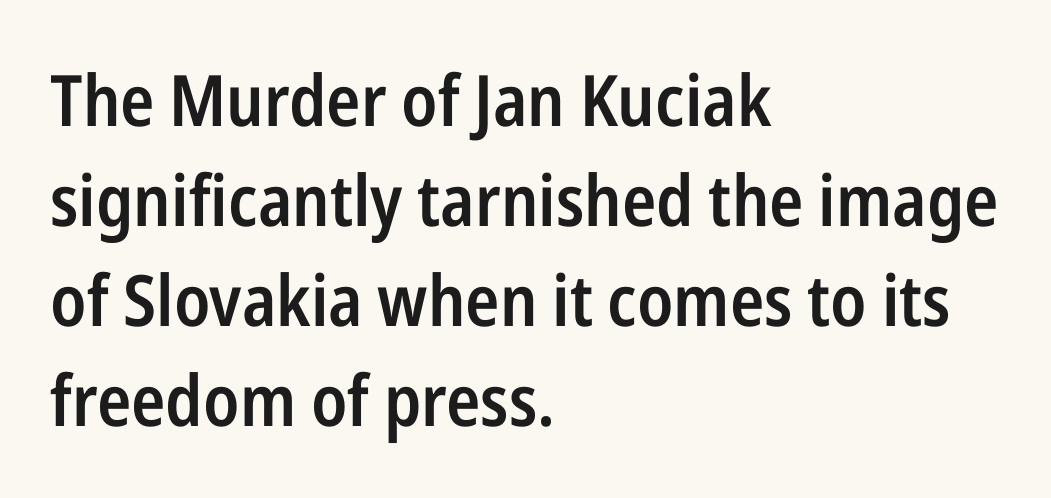
The image shows 71 px semibold, condensed sans-serif type, upright; set left-aligned, normal line spacing (1.41x), normal letter spacing, not underlined; low stroke contrast and a medium x-height.
